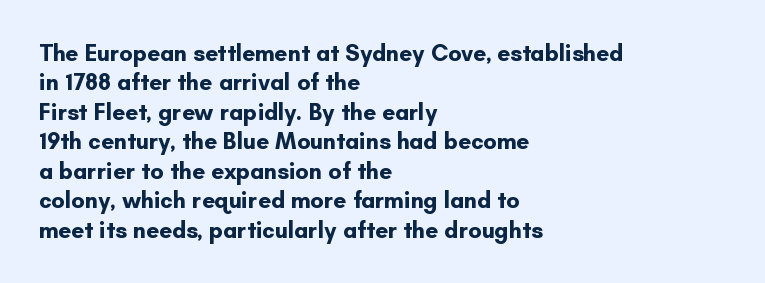
In terms of posture, this sample is upright. Whoever set this chose a conventional vertical rhythm. The space directly below the letters is spotless. A typesetter would call this zero additional tracking.
